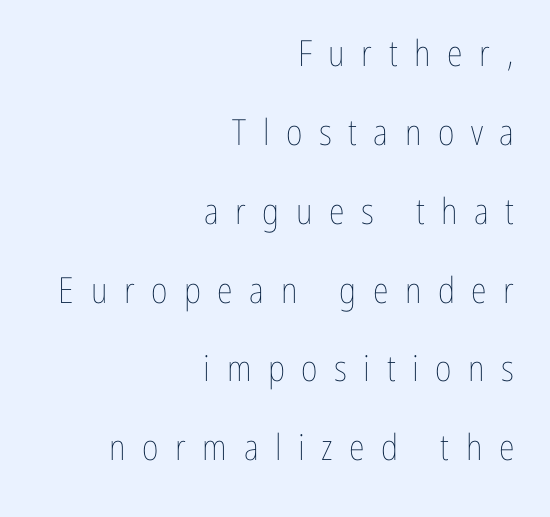
Q: Is the text bold? A: No.
Q: Is the text italic (slanted)? A: No, it is upright.
Q: Is the text underlined? A: No.
Q: How is the paragraph aligned? A: Right-aligned.
Q: Is the spacing between letters normal or unusually wide? A: Unusually wide.
Q: Is the spacing between lines tight, normal or loose? A: Loose.
Q: Width (condensed, normal, or wide)? A: Condensed.
Q: Stroke contrast? A: Low.
Q: x-height? A: Medium.
Q: Monospaced? A: No.
